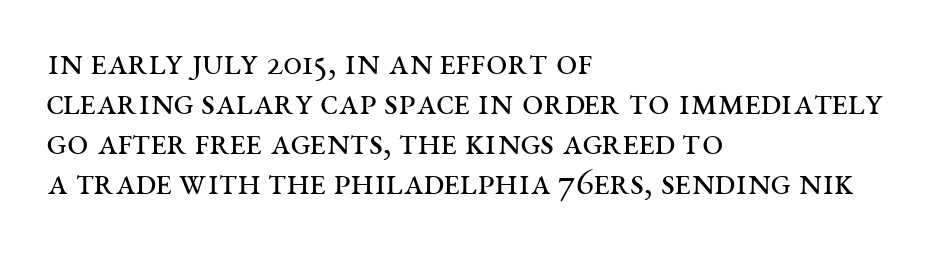
Between one letter and the next there's only the usual sliver of space. The letters stand upright; this is a roman face. Leading is clearly below the norm, producing a dense column. Horizontal alignment here is leftward, the default for most running prose. Heft: none added — not bold. Beneath every word, the page is bare.
